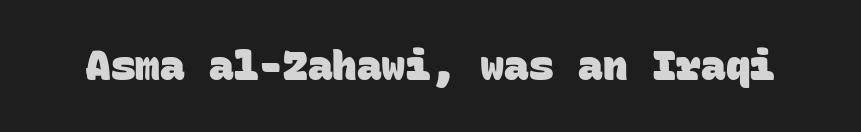
{"serif": "no", "bold": "yes", "weight": "heavy", "width": "normal", "stroke_contrast": "low", "x_height": "large", "monospaced": "yes", "underline": "no", "letter_spacing": "normal", "letter_spacing_em": 0.0, "glyph_px": 41}
